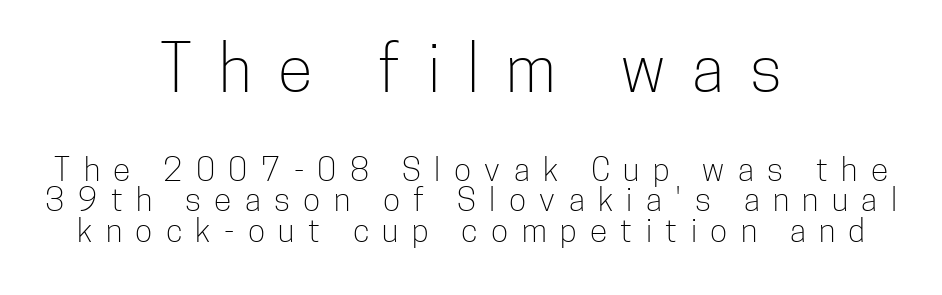
Look at the glyph heights: the upper group is clearly the bigger setting. Examine the stroke ends and you'll find no serifs. The typeface has the unassuming heft of standard copy or less. Display-style spreading of the glyphs; the letterfit is very open. The rendering uses a small line-height, squeezing the rows.
